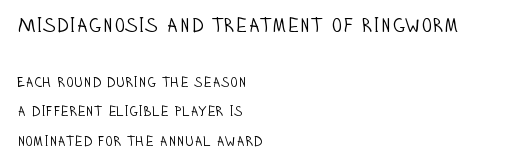
{"italic": "no", "bold": "no", "underline": "no", "align": "left", "line_spacing": "loose", "line_spacing_ratio": 2.13, "letter_spacing": "normal", "letter_spacing_em": 0.0, "larger_block": "first", "size_ratio": 1.43, "glyph_px": 20}
